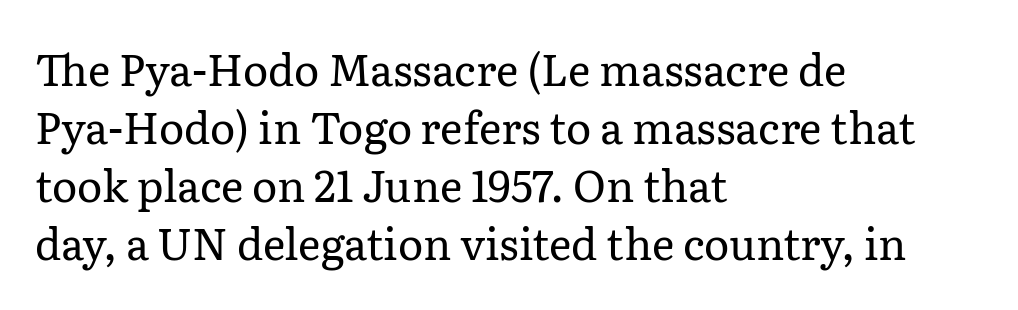
The image shows 43 px regular-weight serif type, upright; set left-aligned, normal line spacing (1.35x), normal letter spacing, not underlined; low stroke contrast and a medium x-height.
